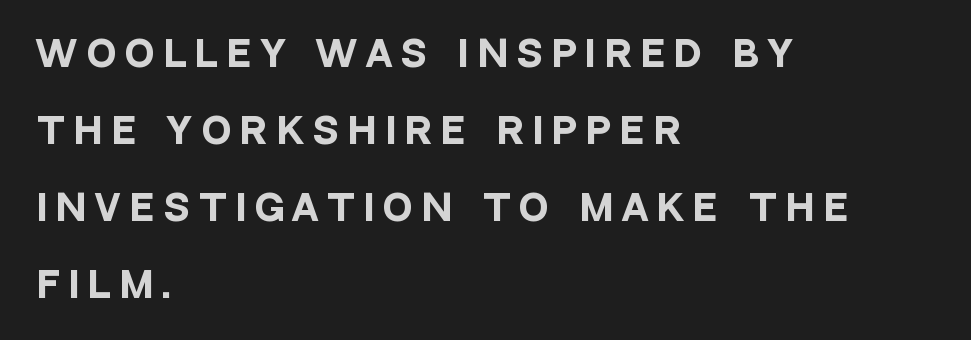
{"serif": "no", "italic": "no", "bold": "yes", "weight": "heavy", "width": "condensed", "stroke_contrast": "low", "x_height": "large", "monospaced": "no", "underline": "no", "align": "left", "line_spacing": "loose", "line_spacing_ratio": 2.2, "letter_spacing": "wide", "letter_spacing_em": 0.29, "glyph_px": 35}
